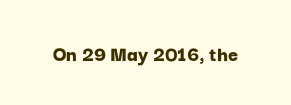
The image shows 22 px bold type, upright; set normal letter spacing, not underlined.
